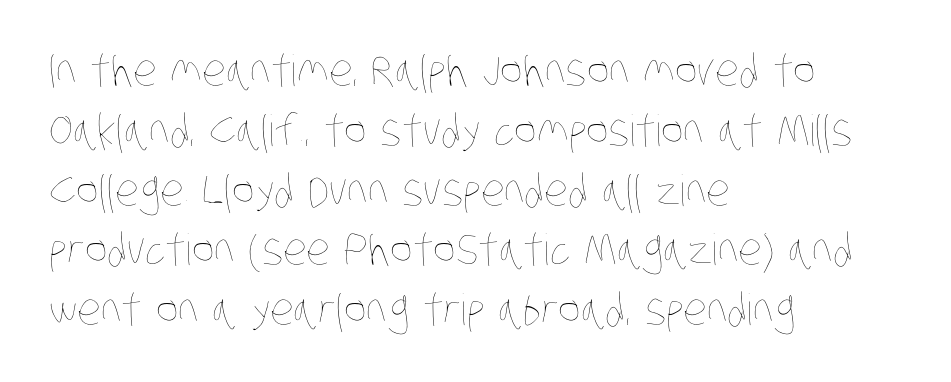
{"bold": "no", "weight": "thin", "width": "condensed", "stroke_contrast": "low", "x_height": "large", "monospaced": "no", "underline": "no", "align": "left", "line_spacing": "normal", "line_spacing_ratio": 1.39, "letter_spacing": "normal", "letter_spacing_em": 0.0, "glyph_px": 43}
